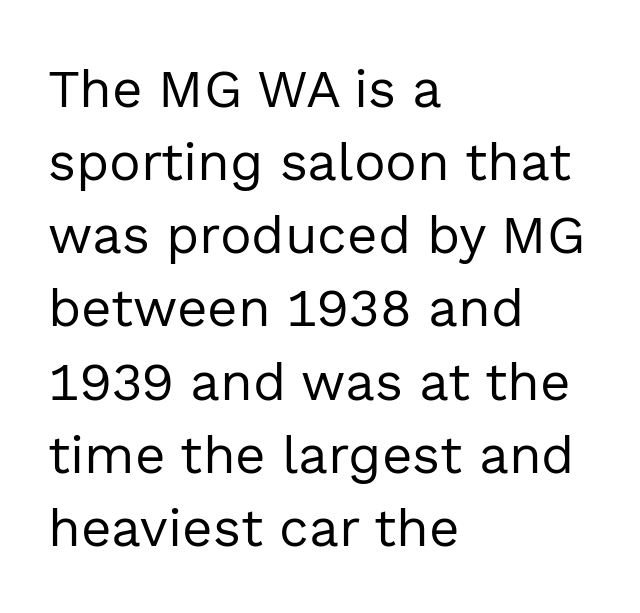
Q: Is the text bold? A: No.
Q: Is the text italic (slanted)? A: No, it is upright.
Q: Is the typeface a serif or a sans-serif typeface? A: Sans-serif.
Q: Is the text underlined? A: No.
Q: How is the paragraph aligned? A: Left-aligned.
Q: Is the spacing between letters normal or unusually wide? A: Normal.
Q: Is the spacing between lines tight, normal or loose? A: Normal.
Q: Width (condensed, normal, or wide)? A: Normal.
Q: x-height? A: Medium.
Q: Monospaced? A: No.
